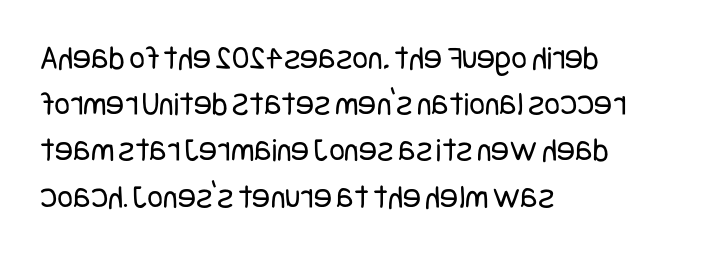
The image shows 34 px regular-weight, condensed sans-serif type, upright; set left-aligned, normal line spacing (1.36x), normal letter spacing, not underlined; low stroke contrast and a large x-height.
